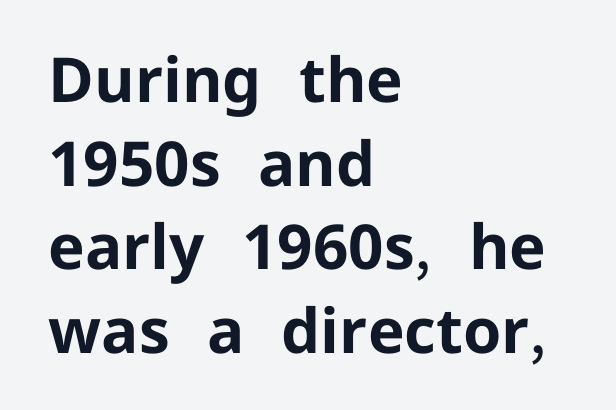
{"serif": "no", "italic": "no", "bold": "yes", "weight": "bold", "width": "normal", "stroke_contrast": "low", "x_height": "medium", "monospaced": "no", "underline": "no", "align": "left", "line_spacing": "normal", "line_spacing_ratio": 1.35, "letter_spacing": "normal", "letter_spacing_em": 0.0, "glyph_px": 62}
